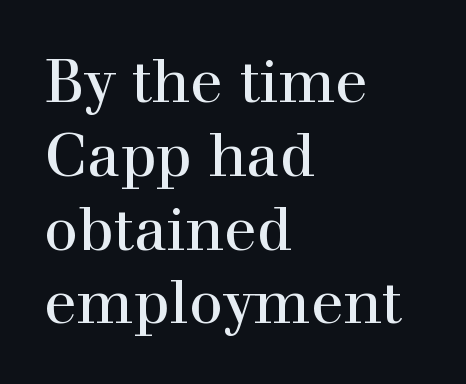
The line texture is even and compact thanks to regular tracking. Layout note: lines flush left. Letterform terminals end in serifs throughout the passage. Italic? Not at all — the glyphs are vertical.
